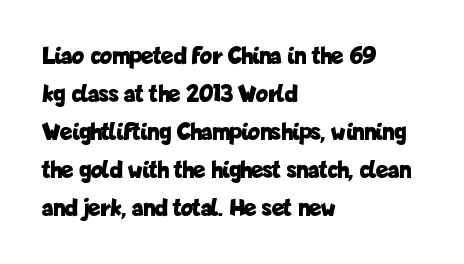
The image shows 25 px bold type, upright; set left-aligned, normal line spacing (1.52x), normal letter spacing, not underlined.
